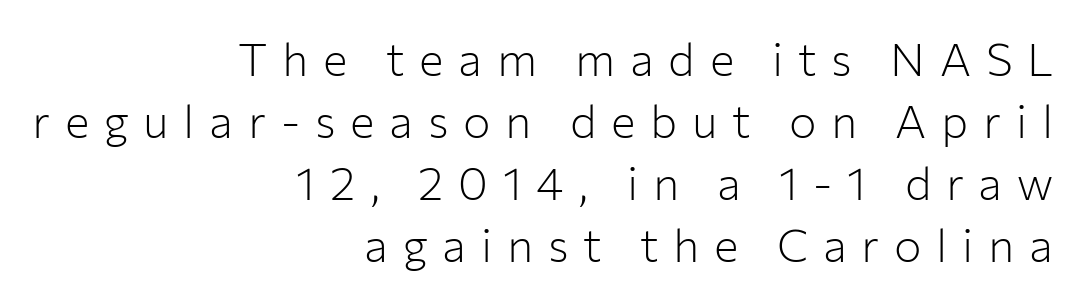
Q: Is the text bold? A: No.
Q: Is the text italic (slanted)? A: No, it is upright.
Q: Is the typeface a serif or a sans-serif typeface? A: Sans-serif.
Q: Is the text underlined? A: No.
Q: How is the paragraph aligned? A: Right-aligned.
Q: Is the spacing between letters normal or unusually wide? A: Unusually wide.
Q: Is the spacing between lines tight, normal or loose? A: Normal.
Q: Width (condensed, normal, or wide)? A: Normal.
Q: Stroke contrast? A: Low.
Q: x-height? A: Medium.
Q: Monospaced? A: No.
